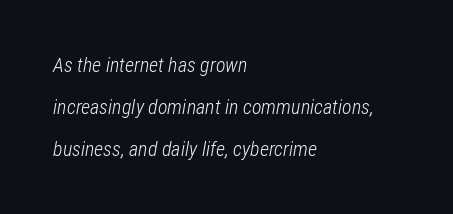
Designer's note — italics engaged. Every row of glyphs begins at an identical x-position on the left. The block of text is sparse from top to bottom, with ample space between rows. What stands out about the letter spacing? Nothing — it is the standard amount. No word sits above an underline. Counters stay open thanks to moderate or lighter strokes.
